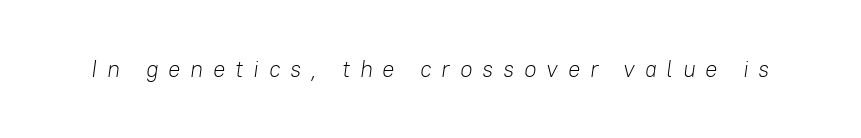
Descender tails drop into unmarked territory. It's the slanting kind of type. What stands out about the letter spacing? Its width — letters are far apart. No extra ink here — the face is not bold.
